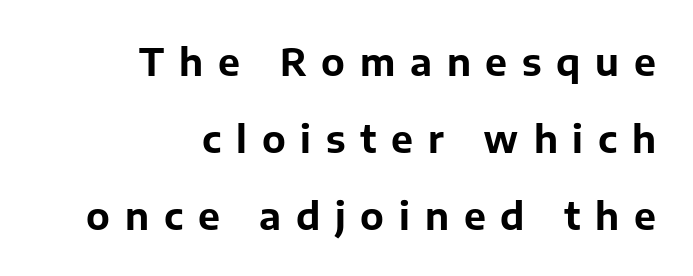
{"serif": "no", "italic": "no", "bold": "yes", "weight": "bold", "width": "normal", "stroke_contrast": "low", "x_height": "medium", "monospaced": "no", "underline": "no", "align": "right", "line_spacing": "loose", "line_spacing_ratio": 2.08, "letter_spacing": "wide", "letter_spacing_em": 0.4, "glyph_px": 37}
